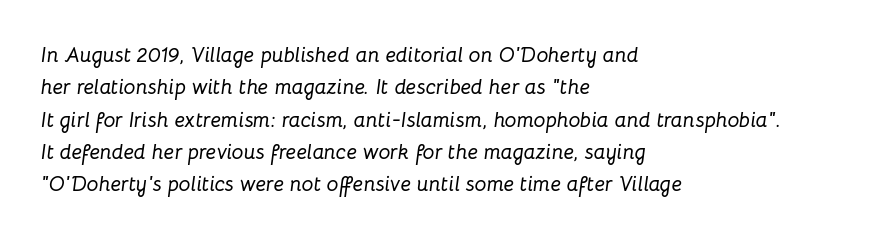
{"italic": "yes", "lean": "right", "slant_degrees": 8, "underline": "no", "align": "left", "line_spacing": "normal", "line_spacing_ratio": 1.54, "letter_spacing": "normal", "letter_spacing_em": 0.0, "glyph_px": 21}
